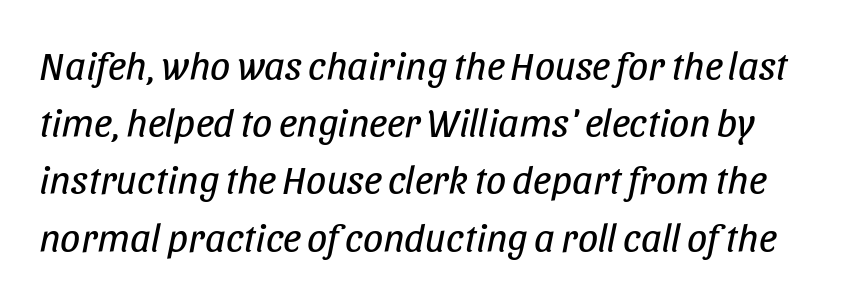
{"italic": "yes", "lean": "right", "slant_degrees": 11, "bold": "no", "weight": "regular", "width": "condensed", "stroke_contrast": "low", "x_height": "large", "monospaced": "no", "underline": "no", "line_spacing": "normal", "line_spacing_ratio": 1.43, "letter_spacing": "normal", "letter_spacing_em": 0.0, "glyph_px": 40}
